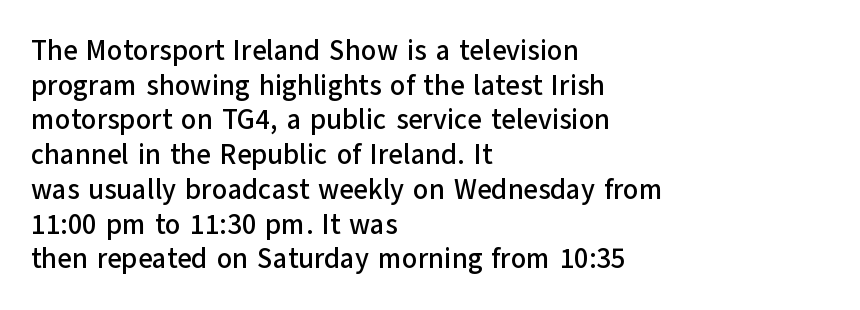
Words float on clear page, feet unadorned. A roman cut, with each character standing at attention. A typesetter would call this proportional, since set widths differ per character. The designer went with a sans here, leaving each stem footless. Horizontally, the lines are justified to the leading edge only.
